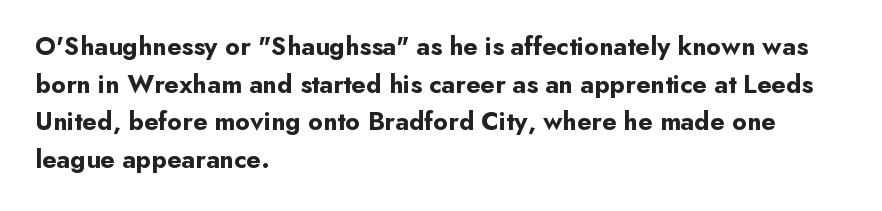
On the weight axis this lands at bold, roughly 700. Words float on clear page, feet unadorned. Interline gaps are of average width in this sample. The rendering keeps characters at their native spacing. In terms of posture, this sample is upright.
